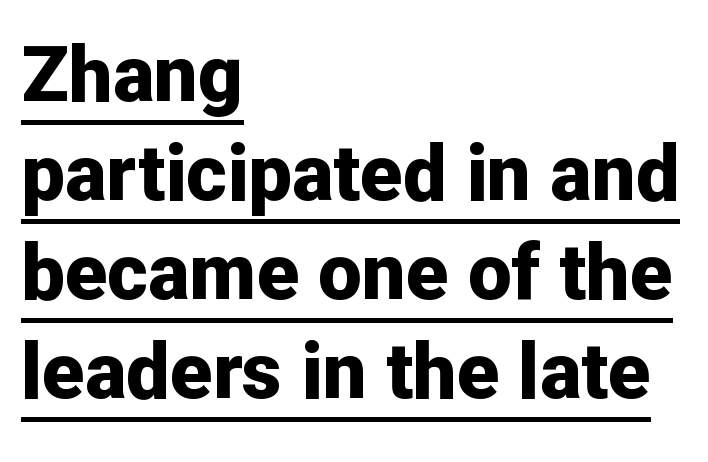
The image shows 78 px bold sans-serif type, upright; set left-aligned, normal line spacing (1.27x), normal letter spacing, underlined; low stroke contrast and a medium x-height.
